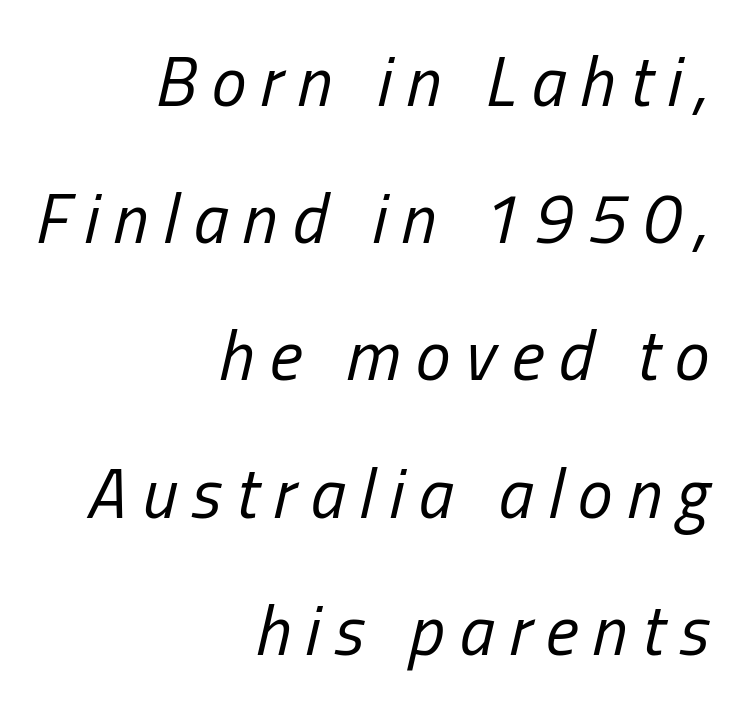
If you measured baseline to baseline, you'd find a long distance. A student would call this right alignment; a typographer would say flush right, rag left. The passage shown is typed in a proportional face where columns would drift. Ink coverage per letter is moderate at most.
